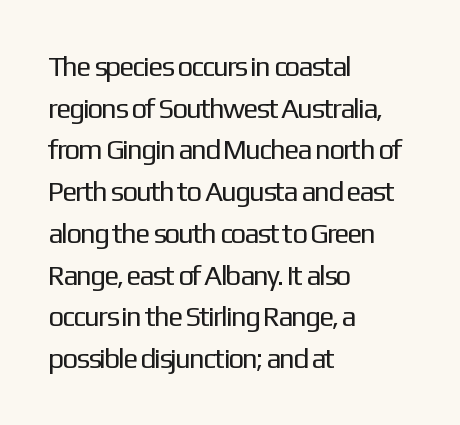
Q: Is the text bold? A: No.
Q: Is the text italic (slanted)? A: No, it is upright.
Q: Is the typeface a serif or a sans-serif typeface? A: Sans-serif.
Q: Is the text underlined? A: No.
Q: How is the paragraph aligned? A: Left-aligned.
Q: Is the spacing between letters normal or unusually wide? A: Normal.
Q: Is the spacing between lines tight, normal or loose? A: Normal.
Q: Width (condensed, normal, or wide)? A: Normal.
Q: Stroke contrast? A: Low.
Q: x-height? A: Medium.
Q: Monospaced? A: No.
